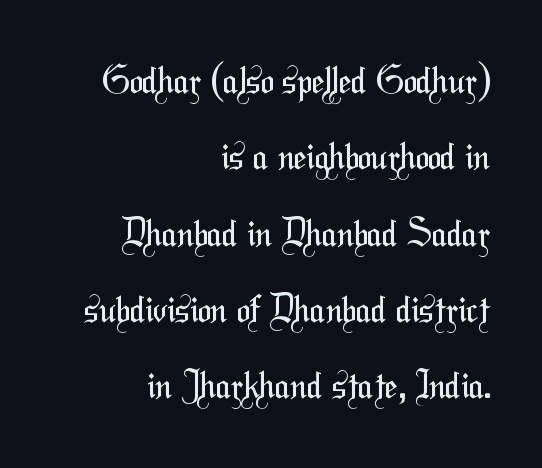
The space directly below the letters is spotless. Think of a printed novel: that variable character pitch is what you see here. Tracking value appears to be zero — textbook default spacing. A student would call this right alignment; a typographer would say flush right, rag left. Notice the wide empty band between every row — that's loose leading. The designer went with a sans here, leaving each stem footless.
